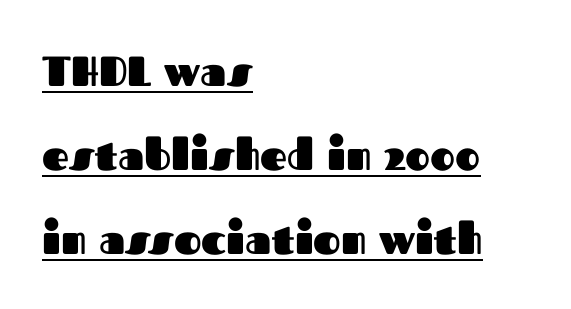
Strong, thick strokes mark this as bold type. Does a line run under the words? Yes, clearly. Looks like regular typesetting: each glyph gets only the width it needs. Serifs: no, the terminals of the letterforms are clean. These lines are set flush left with a ragged right edge.
